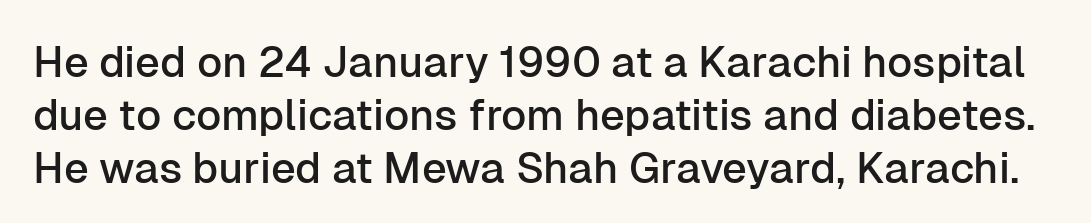
The image shows 43 px sans-serif type, upright; set line spacing 1.23x, normal letter spacing, not underlined; low stroke contrast and a medium x-height.
